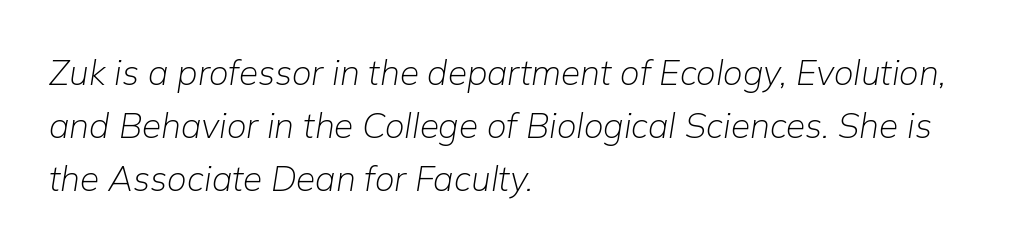
{"italic": "yes", "lean": "right", "slant_degrees": 9, "bold": "no", "weight": "light", "width": "normal", "stroke_contrast": "low", "x_height": "medium", "monospaced": "no", "underline": "no", "align": "left", "line_spacing": "normal", "line_spacing_ratio": 1.51, "letter_spacing": "normal", "letter_spacing_em": 0.0, "glyph_px": 35}
